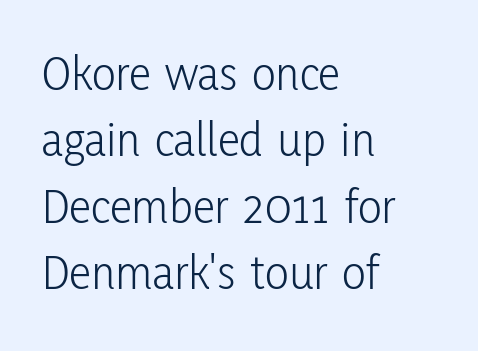
{"serif": "no", "italic": "no", "bold": "no", "weight": "light", "width": "condensed", "stroke_contrast": "low", "x_height": "medium", "monospaced": "no", "underline": "no", "align": "left", "line_spacing": "normal", "line_spacing_ratio": 1.33, "letter_spacing": "normal", "letter_spacing_em": 0.0, "glyph_px": 50}
